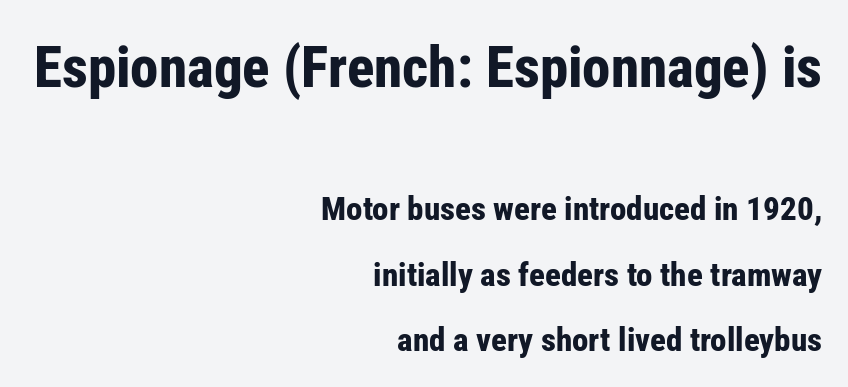
Q: Is the text bold? A: Yes.
Q: Is the text italic (slanted)? A: No, it is upright.
Q: Is the typeface a serif or a sans-serif typeface? A: Sans-serif.
Q: Is the text underlined? A: No.
Q: How is the paragraph aligned? A: Right-aligned.
Q: Is the spacing between letters normal or unusually wide? A: Normal.
Q: Is the spacing between lines tight, normal or loose? A: Loose.
Q: Which block of text is set in a larger size, the first (top) or the second (bottom)? A: The first (top) one.
Q: Width (condensed, normal, or wide)? A: Condensed.
Q: Stroke contrast? A: Low.
Q: x-height? A: Medium.
Q: Monospaced? A: No.
